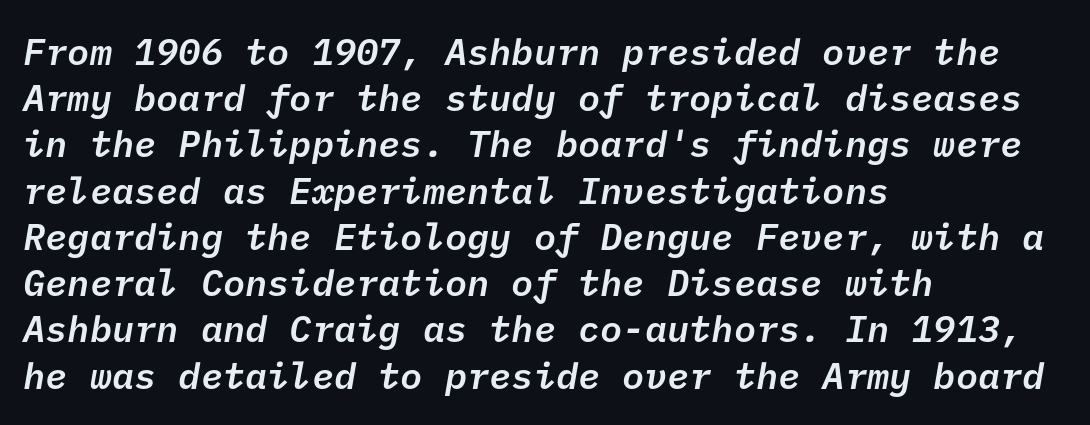
The image shows 37 px semibold sans-serif type; set left-aligned, normal line spacing (1.25x), normal letter spacing, not underlined; low stroke contrast and a medium x-height.
